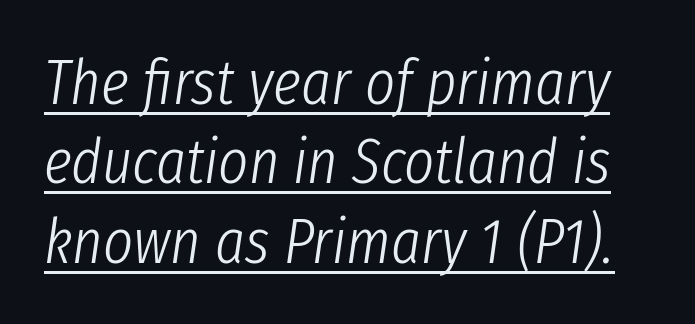
The specimen includes a rule beneath the text block's lines. Honestly, the letter spacing is just normal — you wouldn't notice it. This is oblique type, the kind used for emphasis or titles. You could not count columns in this text — the font is proportionally spaced.
